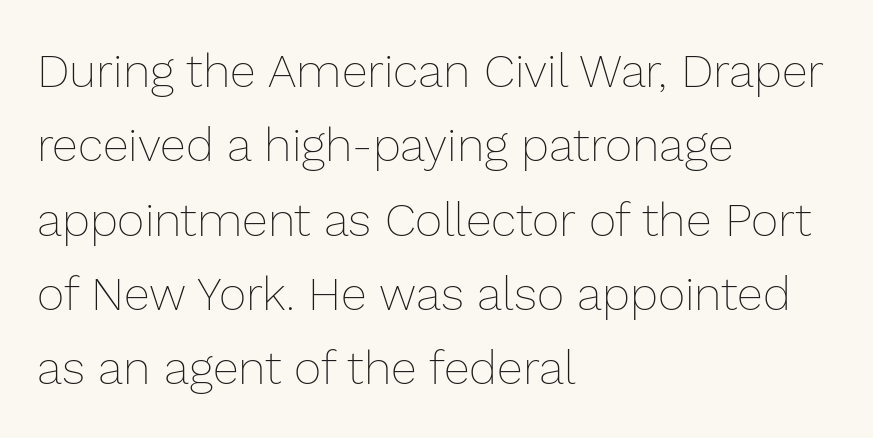
These lines are rendered in a variable-pitch font. Reading down the column, the eye jumps a familiar distance to each next line. Each row of text sits above clean, open space. Italic: no, the glyphs are upright roman.
